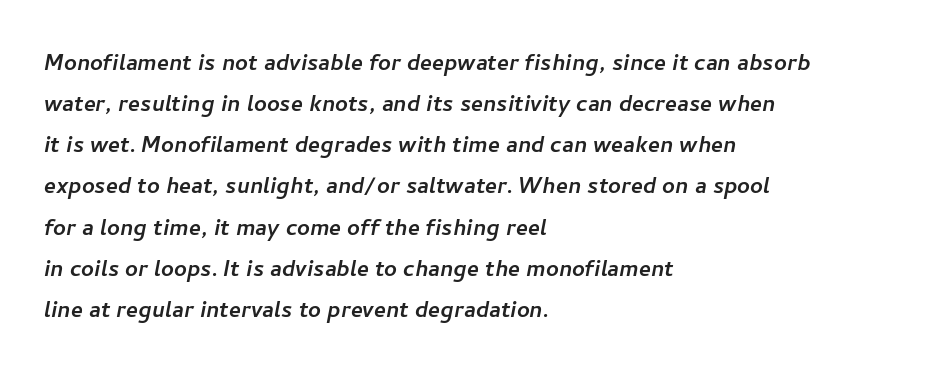
Q: Is the typeface a serif or a sans-serif typeface? A: Sans-serif.
Q: Is the text underlined? A: No.
Q: How is the paragraph aligned? A: Left-aligned.
Q: Is the spacing between letters normal or unusually wide? A: Normal.
Q: Is the spacing between lines tight, normal or loose? A: Normal.
Q: Width (condensed, normal, or wide)? A: Normal.
Q: Stroke contrast? A: Low.
Q: x-height? A: Medium.
Q: Monospaced? A: No.
